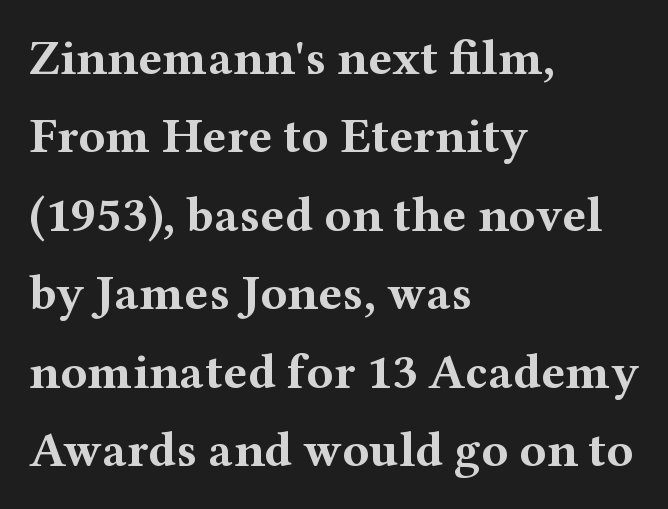
Q: Is the text bold? A: Yes.
Q: Is the text italic (slanted)? A: No, it is upright.
Q: Is the typeface a serif or a sans-serif typeface? A: Serif.
Q: Is the text underlined? A: No.
Q: How is the paragraph aligned? A: Left-aligned.
Q: Is the spacing between letters normal or unusually wide? A: Normal.
Q: Is the spacing between lines tight, normal or loose? A: Normal.
Q: Width (condensed, normal, or wide)? A: Wide.
Q: Stroke contrast? A: Medium.
Q: x-height? A: Medium.
Q: Monospaced? A: No.
